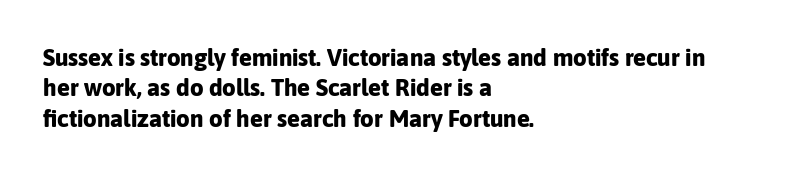
Q: Is the text bold? A: Yes.
Q: Is the text italic (slanted)? A: No, it is upright.
Q: Is the text underlined? A: No.
Q: How is the paragraph aligned? A: Left-aligned.
Q: Is the spacing between letters normal or unusually wide? A: Normal.
Q: Is the spacing between lines tight, normal or loose? A: Normal.
